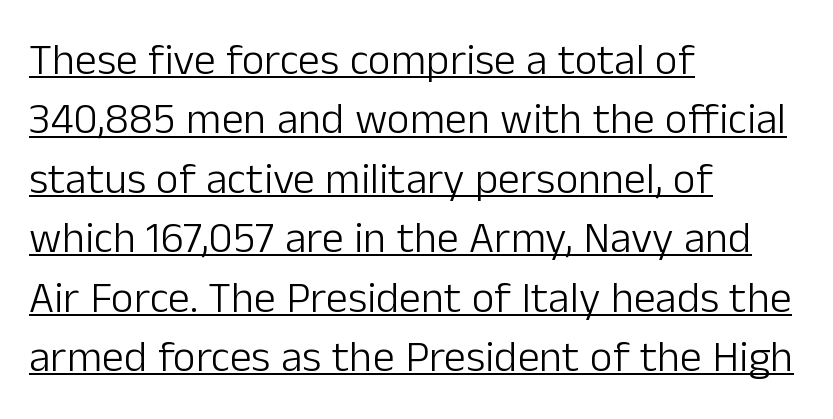
{"serif": "no", "italic": "no", "bold": "no", "weight": "light", "width": "normal", "stroke_contrast": "low", "x_height": "medium", "monospaced": "no", "underline": "yes", "align": "left", "line_spacing": "normal", "line_spacing_ratio": 1.35, "letter_spacing": "normal", "letter_spacing_em": 0.0, "glyph_px": 44}
